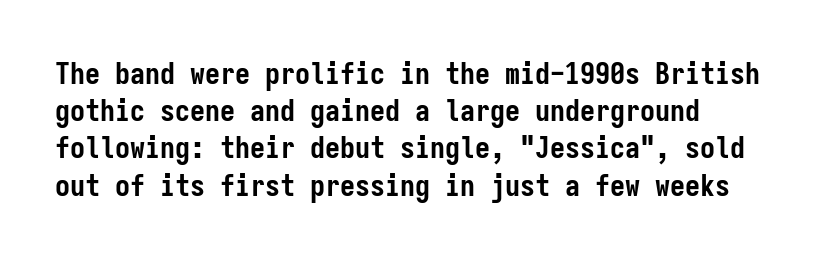
Q: Is the text bold? A: Yes.
Q: Is the text italic (slanted)? A: No, it is upright.
Q: Is the typeface a serif or a sans-serif typeface? A: Sans-serif.
Q: Is the text underlined? A: No.
Q: Is the spacing between letters normal or unusually wide? A: Normal.
Q: Width (condensed, normal, or wide)? A: Condensed.
Q: Stroke contrast? A: Low.
Q: x-height? A: Medium.
Q: Monospaced? A: Yes.
